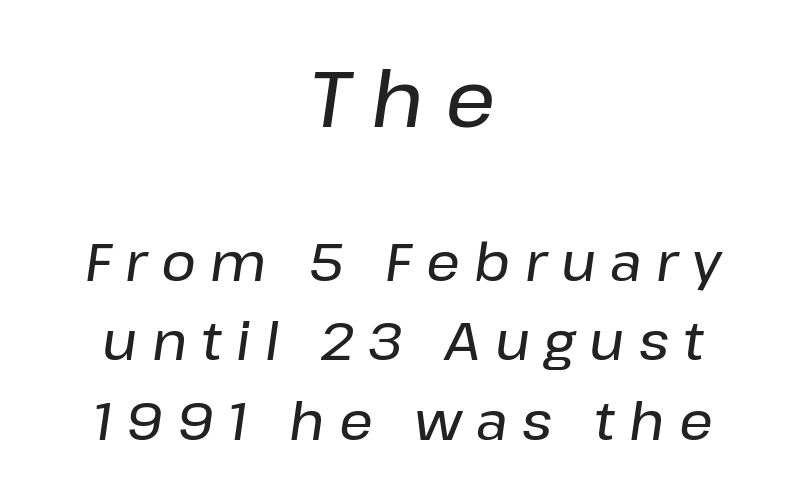
{"italic": "yes", "lean": "right", "slant_degrees": 8, "width": "normal", "stroke_contrast": "low", "x_height": "medium", "monospaced": "no", "underline": "no", "align": "center", "line_spacing": "normal", "line_spacing_ratio": 1.5, "letter_spacing": "wide", "letter_spacing_em": 0.27, "larger_block": "first", "size_ratio": 1.49, "glyph_px": 79}
